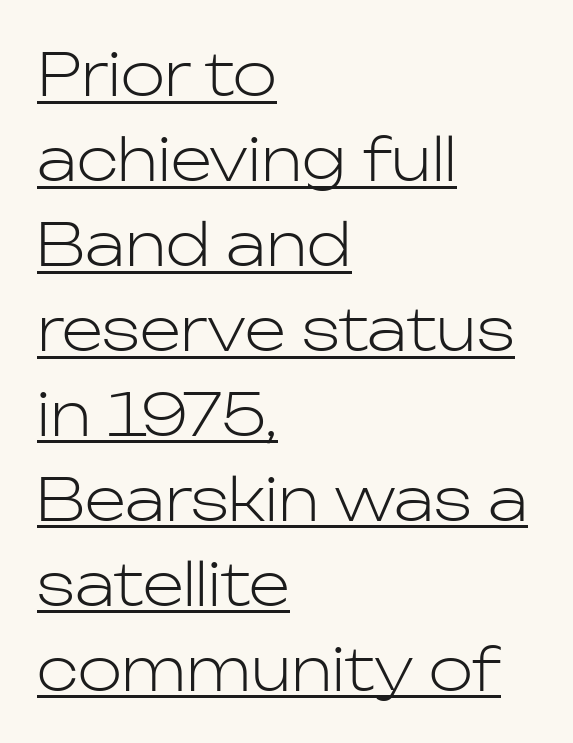
Q: Is the text bold? A: No.
Q: Is the text italic (slanted)? A: No, it is upright.
Q: Is the typeface a serif or a sans-serif typeface? A: Sans-serif.
Q: Is the text underlined? A: Yes.
Q: How is the paragraph aligned? A: Left-aligned.
Q: Is the spacing between letters normal or unusually wide? A: Normal.
Q: Is the spacing between lines tight, normal or loose? A: Normal.
Q: Width (condensed, normal, or wide)? A: Normal.
Q: Stroke contrast? A: Low.
Q: x-height? A: Medium.
Q: Monospaced? A: No.
